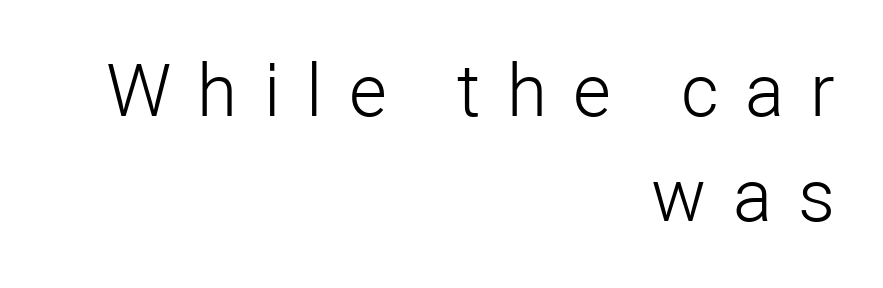
Compared with typical paragraphs, the rows here are spaced about the same. Substantial extra tracking has been applied to these lines. Compared with a flush-left layout, this one pins lines to the opposite, right side. Lines of text with bare space underneath.
